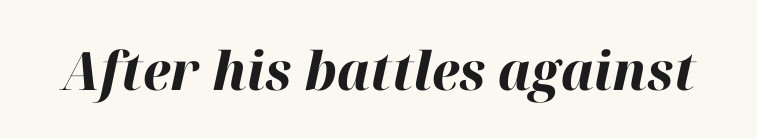
Type without underlining. Posture: slanted. The font is running at its bold setting. Nobody touched the tracking dial on this one. Character widths vary here, with narrow letters taking less room than wide ones.
